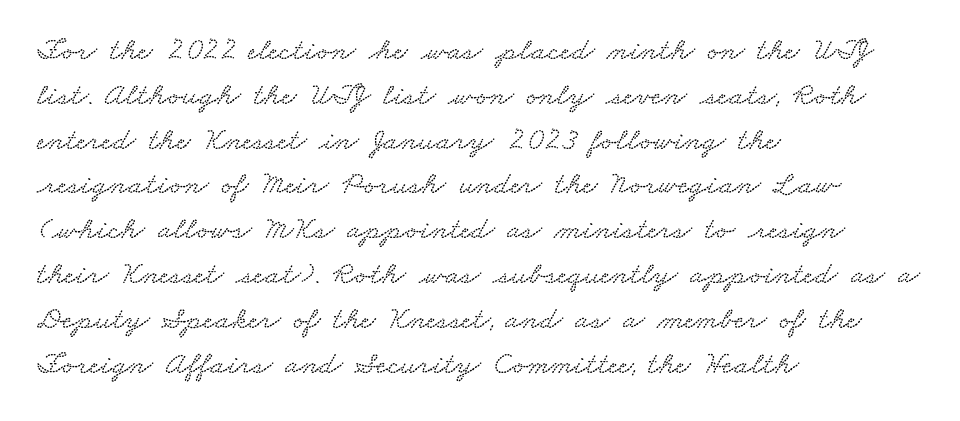
{"width": "wide", "stroke_contrast": "low", "x_height": "small", "monospaced": "no", "underline": "no", "align": "left", "line_spacing": "normal", "line_spacing_ratio": 1.4, "letter_spacing": "normal", "letter_spacing_em": 0.0, "glyph_px": 32}
